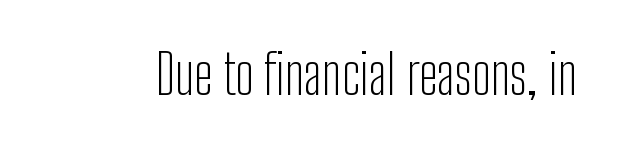
{"serif": "no", "italic": "no", "bold": "no", "weight": "light", "width": "condensed", "stroke_contrast": "low", "x_height": "medium", "monospaced": "no", "underline": "no", "letter_spacing": "normal", "letter_spacing_em": 0.0, "glyph_px": 55}
